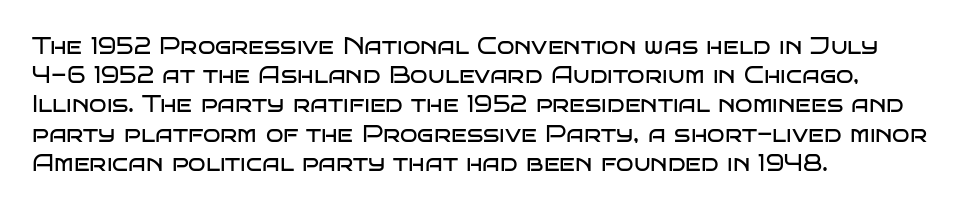
Nothing unusual about the tracking: characters are spaced as the font intends. Caption: multi-line text, flush left, ragged right. How would I describe the line gaps? Plain and ordinary. Unbolded letterforms with no extra heft.
